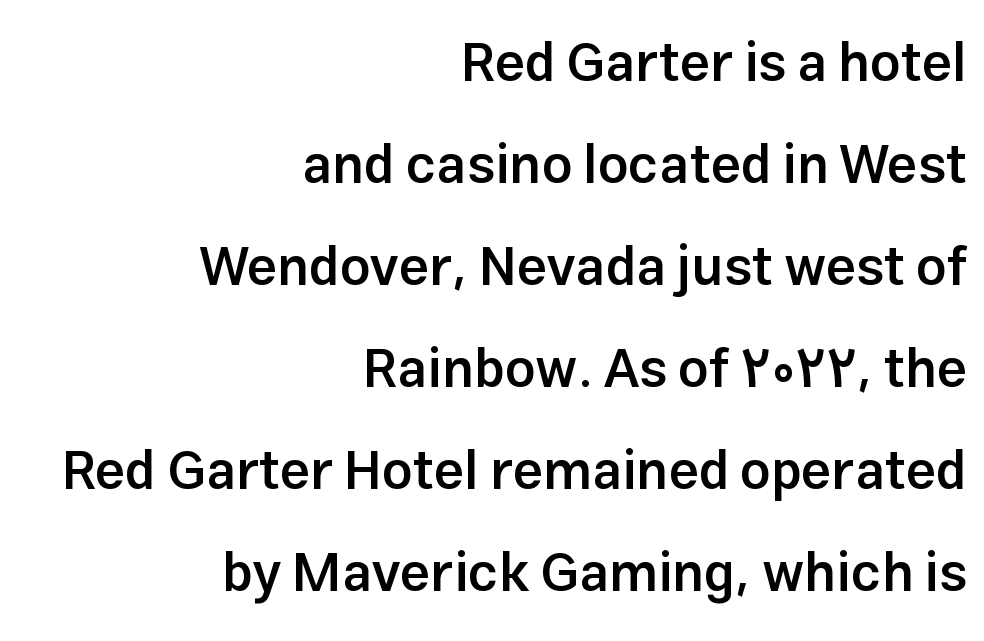
Q: Is the text bold? A: Semi-bold.
Q: Is the text italic (slanted)? A: No, it is upright.
Q: Is the typeface a serif or a sans-serif typeface? A: Sans-serif.
Q: Is the text underlined? A: No.
Q: How is the paragraph aligned? A: Right-aligned.
Q: Is the spacing between letters normal or unusually wide? A: Normal.
Q: Width (condensed, normal, or wide)? A: Normal.
Q: Stroke contrast? A: Low.
Q: x-height? A: Medium.
Q: Monospaced? A: No.
